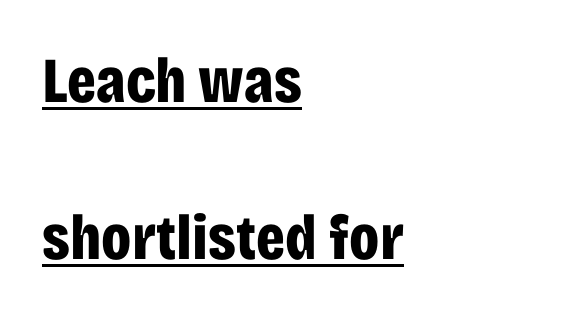
Designer's note — italics off, roman on. In terms of letterform style, serifs are entirely absent. Regarding leading, the lines here are spaced well apart. Heft: maximum for text — a bold.
